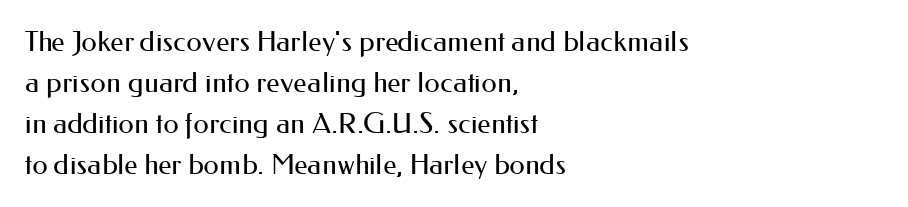
{"serif": "no", "italic": "no", "bold": "no", "weight": "regular", "width": "normal", "stroke_contrast": "medium", "x_height": "small", "monospaced": "no", "underline": "no", "align": "left", "line_spacing": "normal", "line_spacing_ratio": 1.46, "letter_spacing": "normal", "letter_spacing_em": 0.0, "glyph_px": 28}
